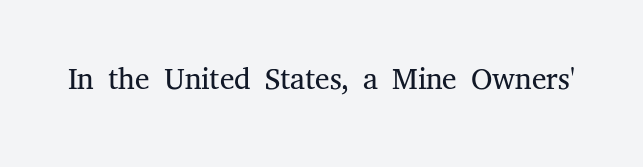
{"serif": "yes", "italic": "no", "bold": "no", "weight": "light", "width": "normal", "stroke_contrast": "medium", "x_height": "medium", "monospaced": "no", "underline": "no", "letter_spacing": "normal", "letter_spacing_em": 0.0, "glyph_px": 45}
